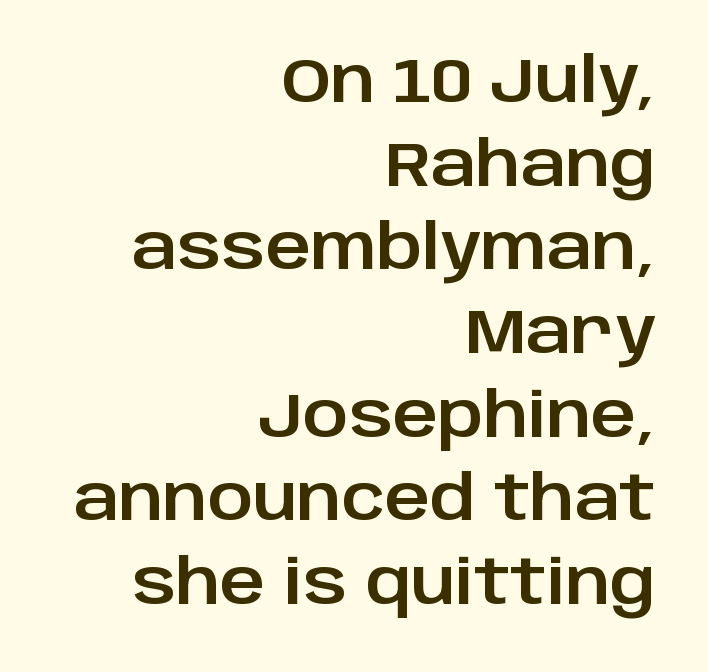
The face used here is a sans, in the tradition of grotesques and geometrics. Underlining? Definitely not there. The letters sit at their default tracking, neither squeezed nor spread. The leading is moderate, giving the passage an even texture. The letters advance in unequal steps, a hallmark of proportional type.
